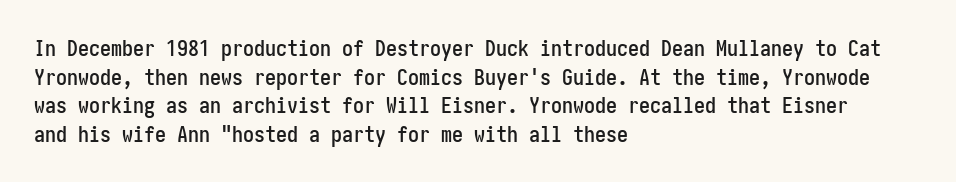
A normal amount of white space separates one row of letters from the next. Unmarked baselines from the first word to the last. These lines were composed using upright roman letters. Compared with typical body copy, the letter spacing here is the same. Line beginnings align vertically; line endings do not.
